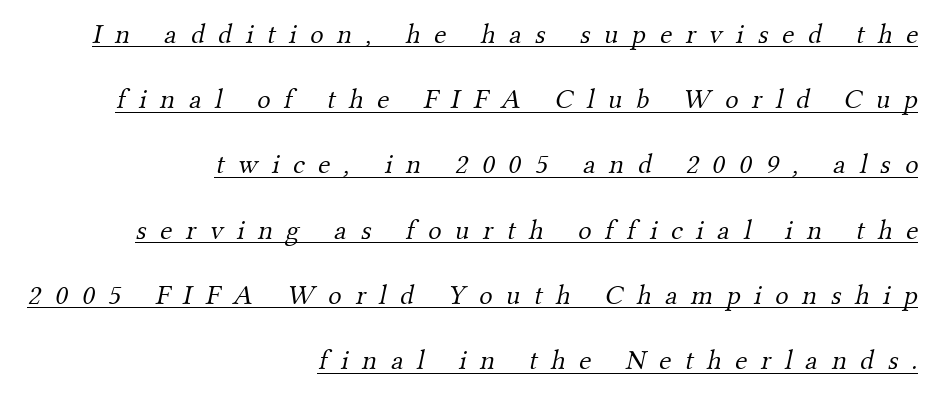
{"serif": "yes", "bold": "no", "weight": "light", "width": "normal", "stroke_contrast": "medium", "x_height": "small", "monospaced": "no", "underline": "yes", "align": "right", "line_spacing": "loose", "line_spacing_ratio": 2.33, "letter_spacing": "wide", "letter_spacing_em": 0.49, "glyph_px": 28}
